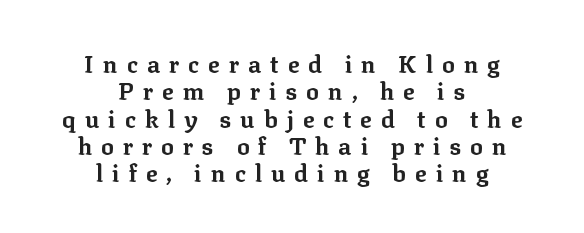
The image shows 24 px bold type, upright; set centered, tight line spacing (1.14x), unusually wide letter spacing (+0.37 em), not underlined.
